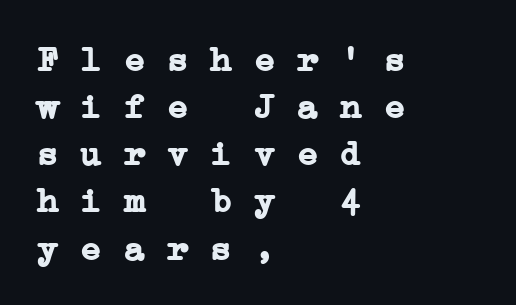
The image shows 36 px semibold, wide serif type, monospaced; set left-aligned, normal line spacing (1.31x), normal letter spacing, not underlined; low stroke contrast and a medium x-height.
